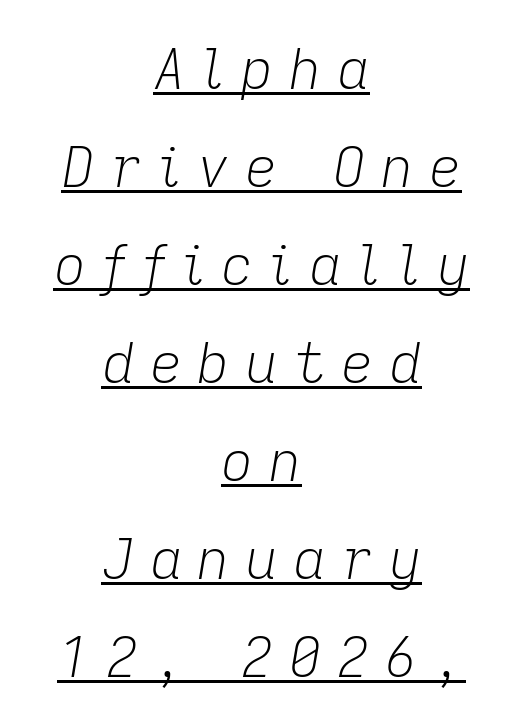
The type is letterspaced generously, with wide tracking. The weight would be labelled regular, book, light, or lighter still. Has an underline been added? It has. These lines are rendered in a variable-pitch font. Every character sits at an angle, as italics do. Visually the block forms a symmetrical silhouette, jagged on both flanks.
